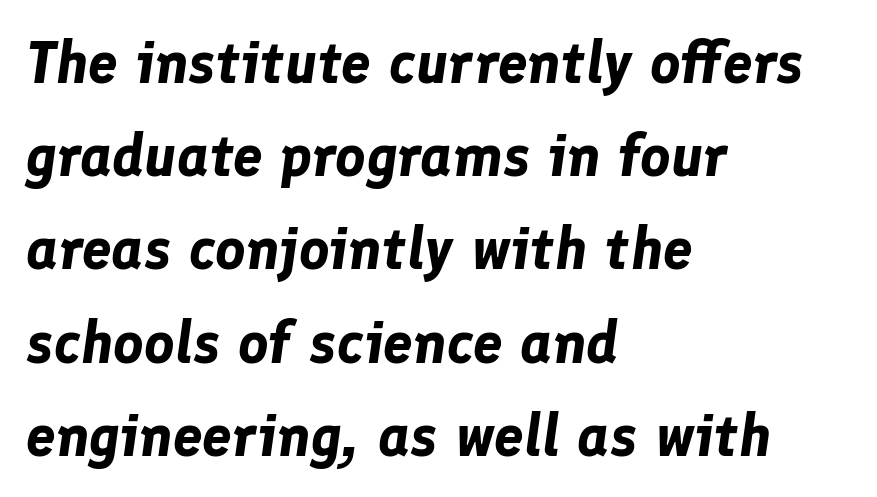
The image shows 59 px bold type, italic (leaning right); set left-aligned, normal line spacing (1.58x), normal letter spacing, not underlined; low stroke contrast and a medium x-height.
